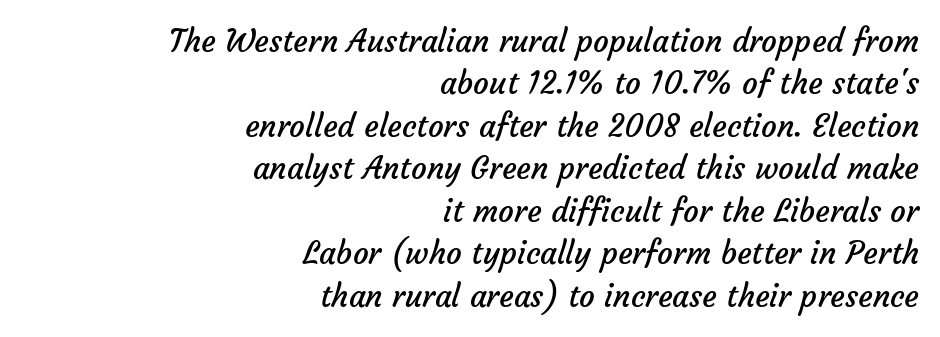
Q: Is the text bold? A: No.
Q: Is the typeface a serif or a sans-serif typeface? A: Sans-serif.
Q: Is the text underlined? A: No.
Q: How is the paragraph aligned? A: Right-aligned.
Q: Is the spacing between letters normal or unusually wide? A: Normal.
Q: Is the spacing between lines tight, normal or loose? A: Normal.
Q: Width (condensed, normal, or wide)? A: Normal.
Q: Stroke contrast? A: Low.
Q: x-height? A: Medium.
Q: Monospaced? A: No.
